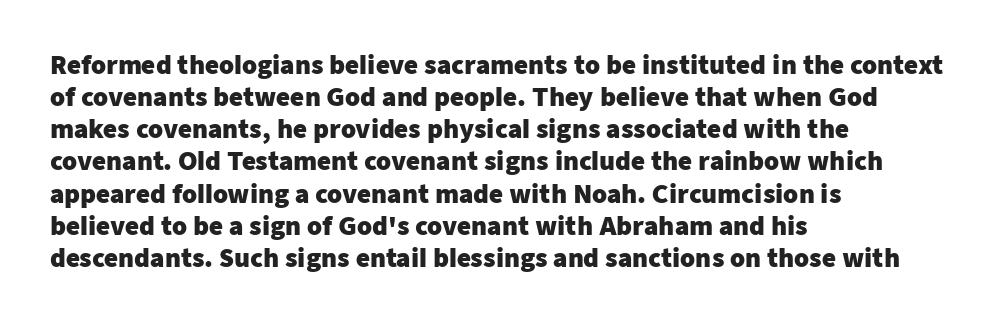
Heavy-handed strokes throughout: this text is bold. Ordinary non-slanted type is in use. The text block is weighted toward the left margin, trailing off unevenly rightward. Students, observe: this is what conventionally led text looks like. Students, note that the glyphs here touch the page at normal intervals. The words here are not underlined.
